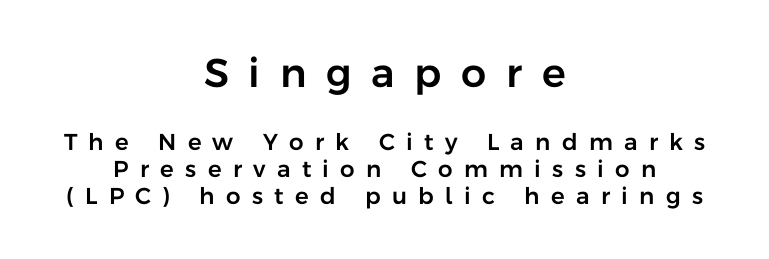
Does the bottom block carry the larger type? No, the top block does. The type is letterspaced generously, with wide tracking. The rendering positions every line midway between the sides. The face used here is proportionally spaced, like ordinary book or web type.
